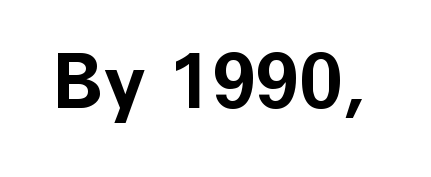
Q: Is the text bold? A: Yes.
Q: Is the text italic (slanted)? A: No, it is upright.
Q: Is the typeface a serif or a sans-serif typeface? A: Sans-serif.
Q: Is the text underlined? A: No.
Q: Is the spacing between letters normal or unusually wide? A: Normal.
Q: Width (condensed, normal, or wide)? A: Normal.
Q: Stroke contrast? A: Low.
Q: x-height? A: Medium.
Q: Monospaced? A: No.
